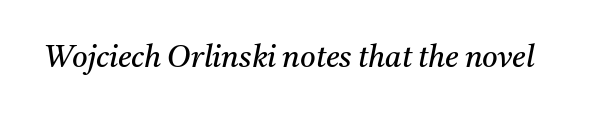
The image shows 30 px regular-weight serif type, italic (leaning right); set normal letter spacing, not underlined; medium stroke contrast and a medium x-height.
